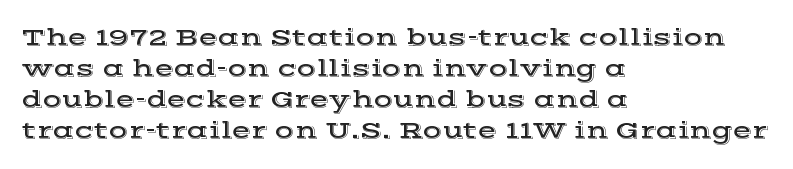
Q: Is the text italic (slanted)? A: No, it is upright.
Q: Is the text underlined? A: No.
Q: How is the paragraph aligned? A: Left-aligned.
Q: Is the spacing between letters normal or unusually wide? A: Normal.
